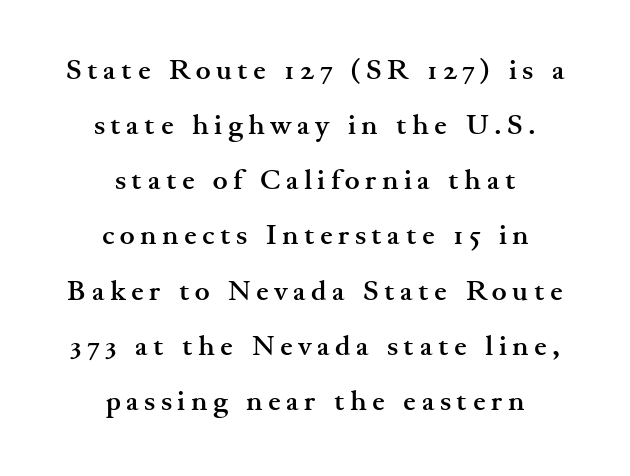
The image shows 28 px semibold, wide serif type, upright; set centered, loose line spacing (1.97x), unusually wide letter spacing (+0.2 em), not underlined; medium stroke contrast and a small x-height.
